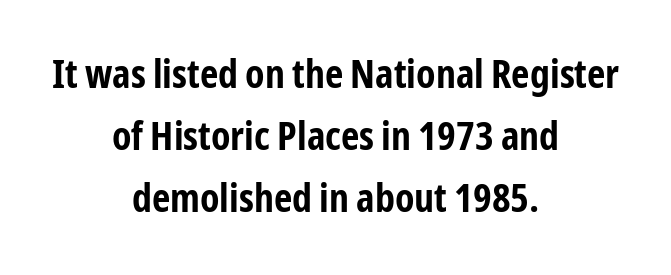
The image shows 40 px bold, condensed sans-serif type, upright; set centered, normal line spacing (1.55x), normal letter spacing, not underlined; low stroke contrast and a medium x-height.
